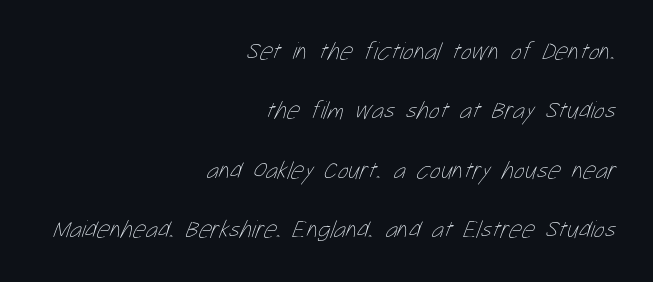
The image shows 25 px text type; set right-aligned, loose line spacing (2.38x), normal letter spacing, not underlined.
